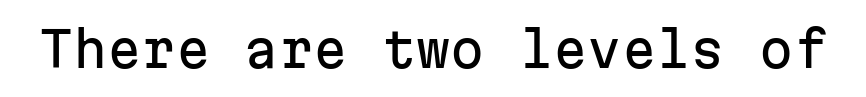
{"serif": "no", "italic": "no", "width": "normal", "stroke_contrast": "low", "x_height": "medium", "monospaced": "yes", "underline": "no", "letter_spacing": "normal", "letter_spacing_em": 0.0, "glyph_px": 49}
